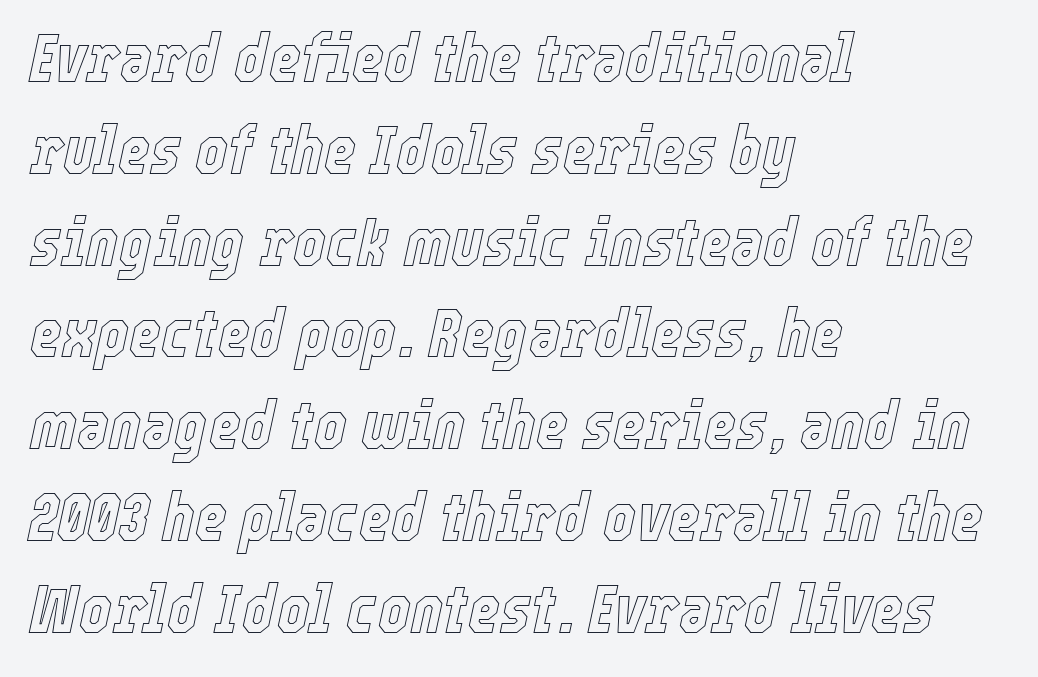
The image shows 69 px condensed type, italic (leaning right); set left-aligned, normal line spacing (1.33x), normal letter spacing, not underlined; a medium x-height.
